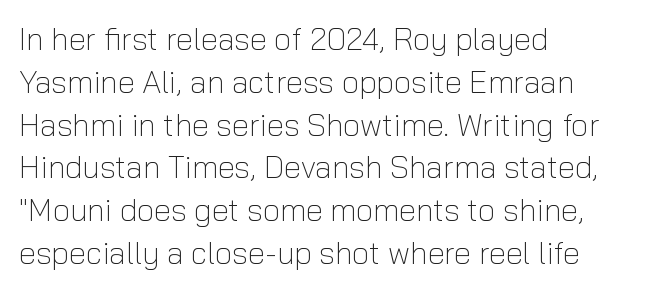
{"serif": "no", "italic": "no", "bold": "no", "weight": "light", "width": "normal", "stroke_contrast": "low", "x_height": "medium", "monospaced": "no", "underline": "no", "align": "left", "line_spacing": "normal", "line_spacing_ratio": 1.38, "letter_spacing": "normal", "letter_spacing_em": 0.0, "glyph_px": 31}
